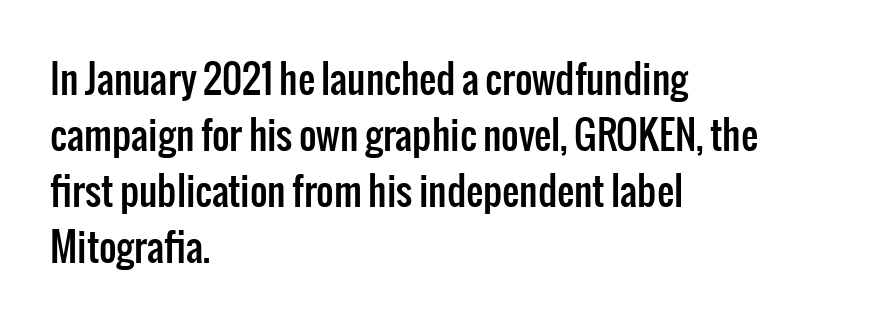
Visually the block forms a straight wall on the left and a jagged coastline on the right. Looks like regular typesetting: each glyph gets only the width it needs. The gap between lines stays unmarked. You can tell it's not italic because the verticals are truly vertical.
